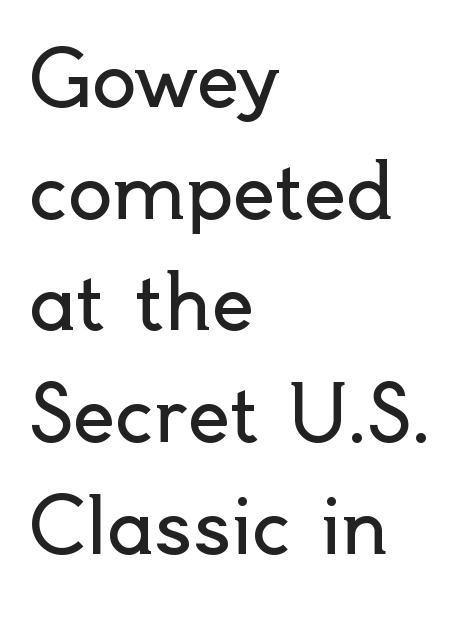
The block of text has a typical density, with ordinary space between rows. The passage shown has conventional tracking throughout. The lettering holds an erect, upright posture throughout. The font family rendered here belongs to the sans-serif group. Nobody drew a line under any word here.
